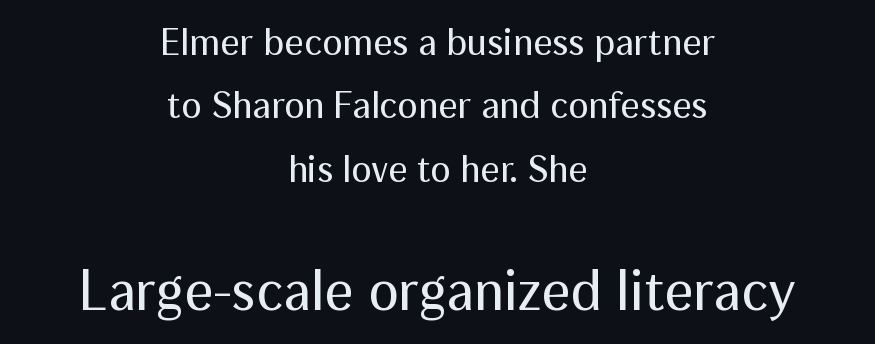
{"serif": "no", "italic": "no", "bold": "no", "weight": "regular", "width": "normal", "stroke_contrast": "medium", "x_height": "medium", "monospaced": "no", "underline": "no", "align": "center", "line_spacing": "normal", "line_spacing_ratio": 1.67, "letter_spacing": "normal", "letter_spacing_em": 0.0, "larger_block": "second", "size_ratio": 1.5, "glyph_px": 57}
